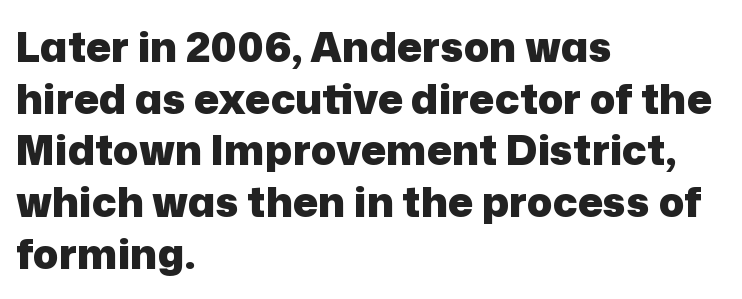
Words appear dense and cohesive because spacing is normal. Check under the words: just untouched page. Type style note: lacks serifs. Think of a printed novel: that variable character pitch is what you see here.
